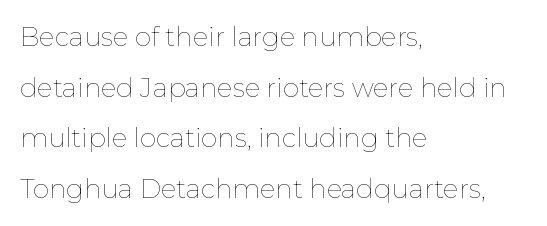
{"italic": "no", "bold": "no", "underline": "no", "align": "left", "line_spacing": "loose", "line_spacing_ratio": 1.95, "letter_spacing": "normal", "letter_spacing_em": 0.0, "glyph_px": 26}
